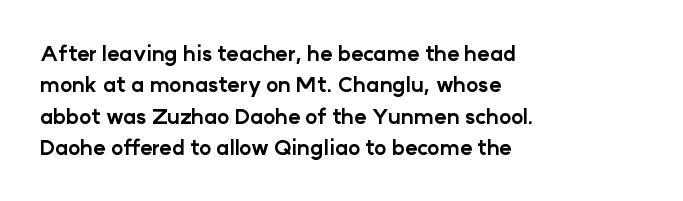
The passage shown is emphatically bold. The specimen reads as upright at a glance. Alignment: flush left. What stands out about the letter spacing? Nothing — it is the standard amount. The block of text has a typical density, with ordinary space between rows. The words here are not underlined.
